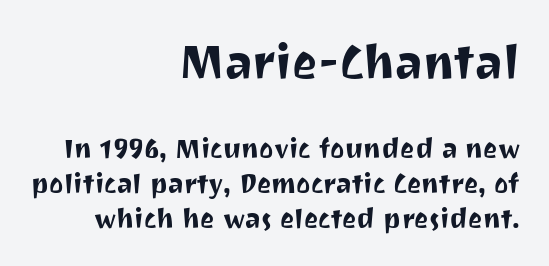
Typeset ragged left — the right edge is the straight one. A typesetter would label this face a sans. The rendering uses natural spacing where letterforms have individual widths. Glyph-to-glyph distance matches everyday printed text.
